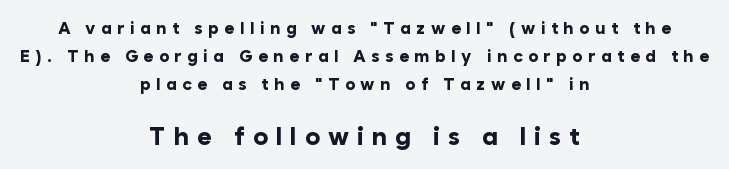
Q: Is the text bold? A: Yes.
Q: Is the text italic (slanted)? A: No, it is upright.
Q: Is the text underlined? A: No.
Q: How is the paragraph aligned? A: Centered.
Q: Is the spacing between letters normal or unusually wide? A: Unusually wide.
Q: Is the spacing between lines tight, normal or loose? A: Normal.
Q: Which block of text is set in a larger size, the first (top) or the second (bottom)? A: The second (bottom) one.
